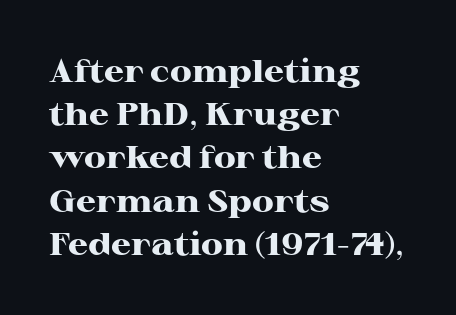
{"serif": "yes", "italic": "no", "bold": "yes", "weight": "heavy", "width": "wide", "stroke_contrast": "high", "x_height": "medium", "monospaced": "no", "underline": "no", "align": "left", "line_spacing": "normal", "line_spacing_ratio": 1.35, "letter_spacing": "normal", "letter_spacing_em": 0.0, "glyph_px": 32}
